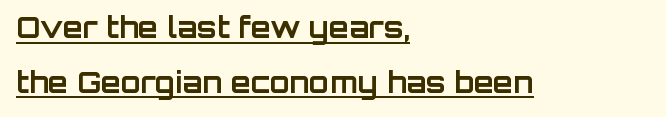
Heft: maximum for text — a bold. Layout note: lines flush left. Designer's note — italics off, roman on. Proportional: the letters do not fall into vertical columns.
